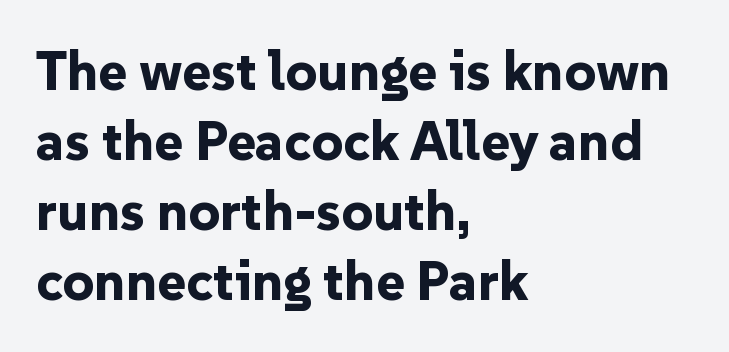
{"serif": "no", "italic": "no", "bold": "yes", "weight": "bold", "width": "normal", "stroke_contrast": "low", "x_height": "medium", "monospaced": "no", "underline": "no", "align": "left", "line_spacing": "normal", "line_spacing_ratio": 1.27, "letter_spacing": "normal", "letter_spacing_em": 0.0, "glyph_px": 55}
